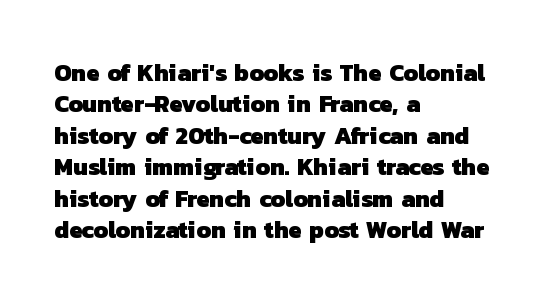
{"bold": "yes", "underline": "no", "align": "left", "line_spacing": "normal", "line_spacing_ratio": 1.31, "letter_spacing": "normal", "letter_spacing_em": 0.0, "glyph_px": 24}
